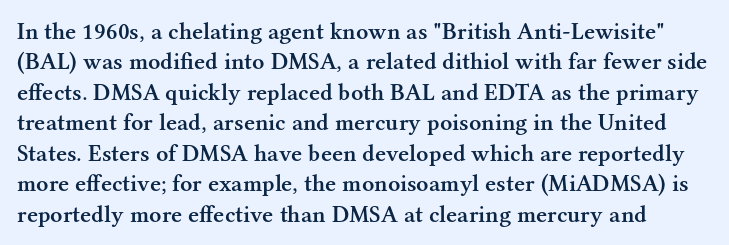
{"italic": "no", "bold": "semi", "underline": "no", "line_spacing": "normal", "line_spacing_ratio": 1.27, "letter_spacing": "normal", "letter_spacing_em": 0.0, "glyph_px": 24}
